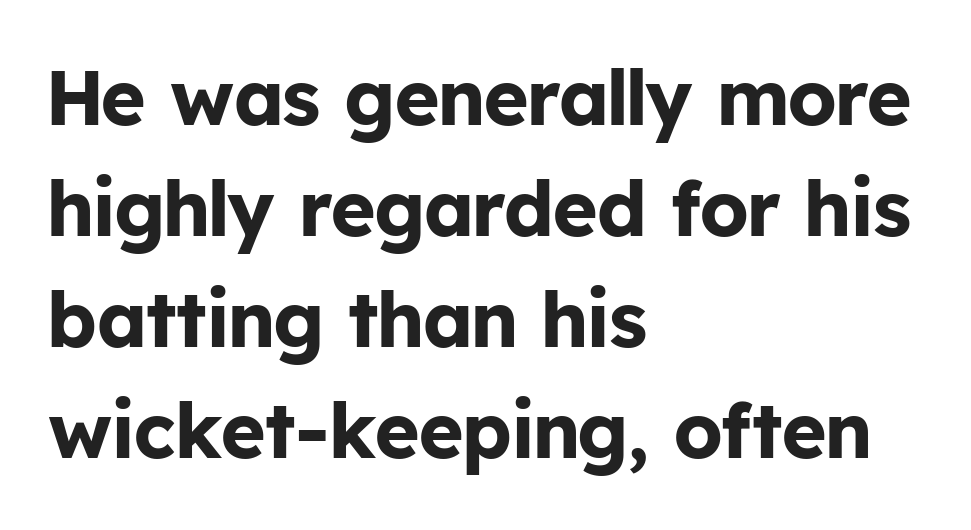
{"serif": "no", "italic": "no", "bold": "yes", "weight": "bold", "width": "normal", "stroke_contrast": "low", "x_height": "medium", "monospaced": "no", "underline": "no", "align": "left", "line_spacing": "normal", "line_spacing_ratio": 1.44, "letter_spacing": "normal", "letter_spacing_em": 0.0, "glyph_px": 77}
